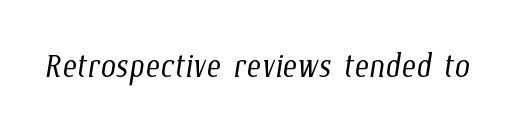
The image shows 44 px light, condensed type; set normal letter spacing, not underlined; low stroke contrast and a medium x-height.
